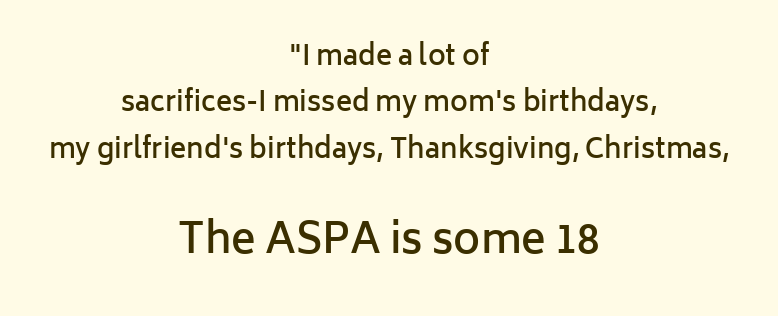
Q: Is the text bold? A: Semi-bold.
Q: Is the text italic (slanted)? A: No, it is upright.
Q: Is the typeface a serif or a sans-serif typeface? A: Sans-serif.
Q: Is the text underlined? A: No.
Q: How is the paragraph aligned? A: Centered.
Q: Is the spacing between letters normal or unusually wide? A: Normal.
Q: Which block of text is set in a larger size, the first (top) or the second (bottom)? A: The second (bottom) one.
Q: Width (condensed, normal, or wide)? A: Normal.
Q: Stroke contrast? A: Low.
Q: x-height? A: Medium.
Q: Monospaced? A: No.
